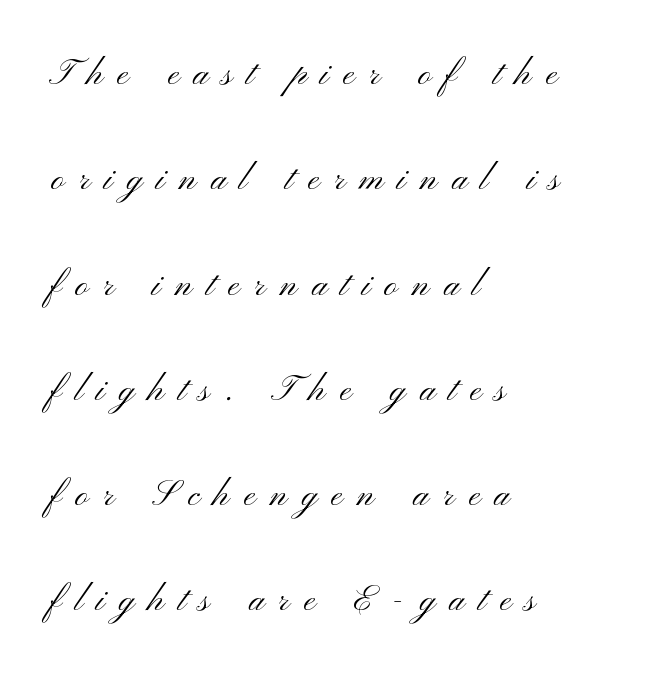
{"serif": "no", "bold": "no", "weight": "light", "width": "wide", "stroke_contrast": "medium", "x_height": "small", "monospaced": "no", "underline": "no", "align": "left", "line_spacing": "loose", "line_spacing_ratio": 2.34, "letter_spacing": "wide", "letter_spacing_em": 0.31, "glyph_px": 45}
